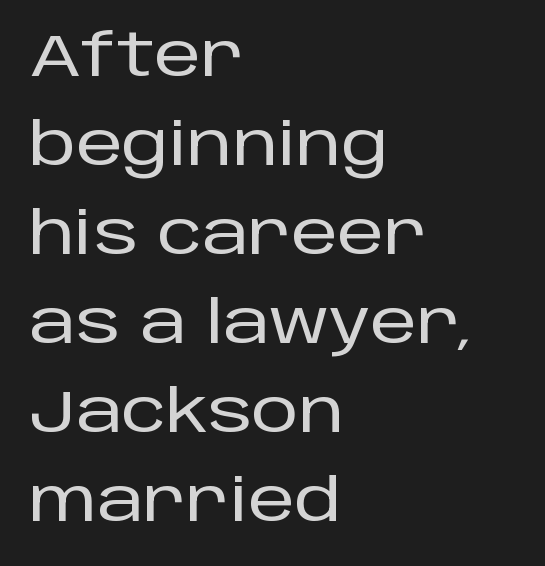
{"serif": "no", "italic": "no", "width": "normal", "stroke_contrast": "low", "x_height": "large", "monospaced": "no", "underline": "no", "align": "left", "line_spacing": "normal", "line_spacing_ratio": 1.51, "letter_spacing": "normal", "letter_spacing_em": 0.0, "glyph_px": 59}
